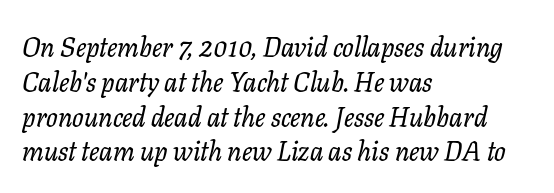
{"italic": "yes", "lean": "right", "slant_degrees": 11, "underline": "no", "align": "left", "line_spacing": "normal", "line_spacing_ratio": 1.29, "letter_spacing": "normal", "letter_spacing_em": 0.0, "glyph_px": 27}
